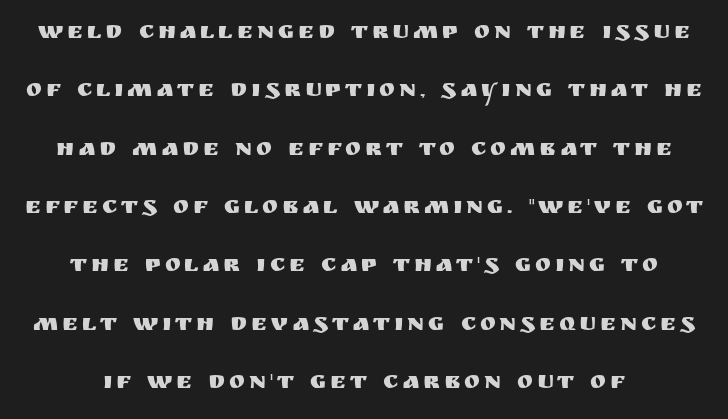
{"italic": "no", "underline": "no", "line_spacing": "loose", "line_spacing_ratio": 2.43, "glyph_px": 24}
